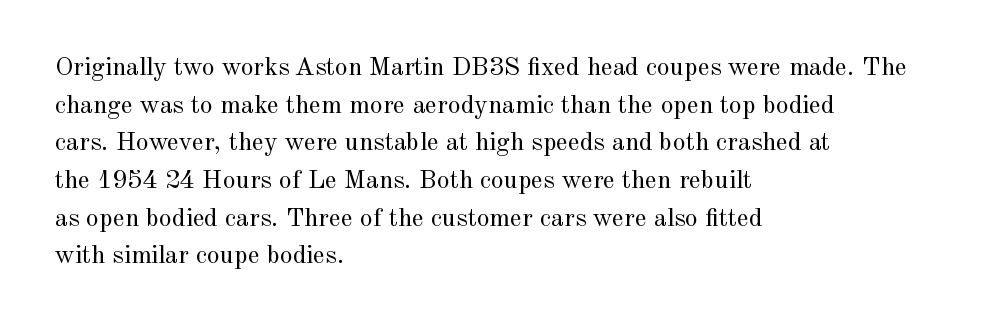
The image shows 26 px text type, upright; set left-aligned, normal line spacing (1.45x), normal letter spacing, not underlined.
